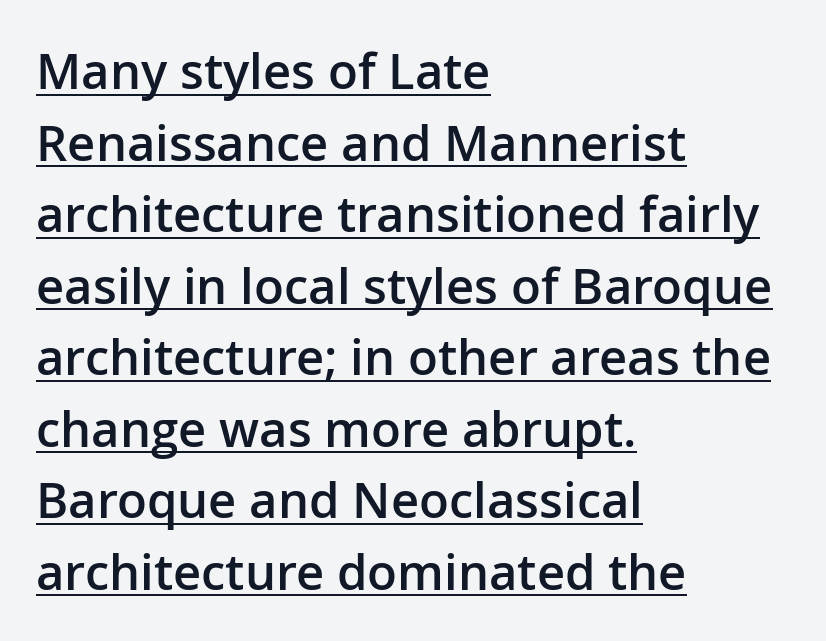
The face used here is proportionally spaced, like ordinary book or web type. The horizontal fit of the characters is conventional and even. No feet cap the strokes, marking this as sans-serif type. Honestly, the row spacing looks completely unremarkable. Notice how a bar underscores the lettering throughout.
